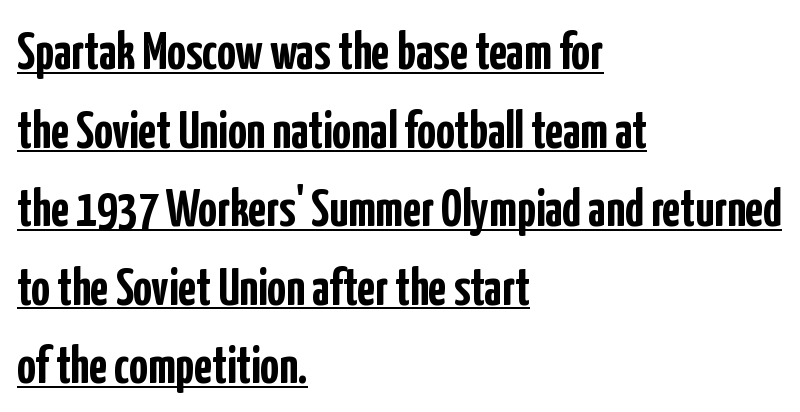
The image shows 52 px semibold, condensed sans-serif type, upright; set left-aligned, normal line spacing (1.51x), normal letter spacing, underlined; low stroke contrast and a medium x-height.
